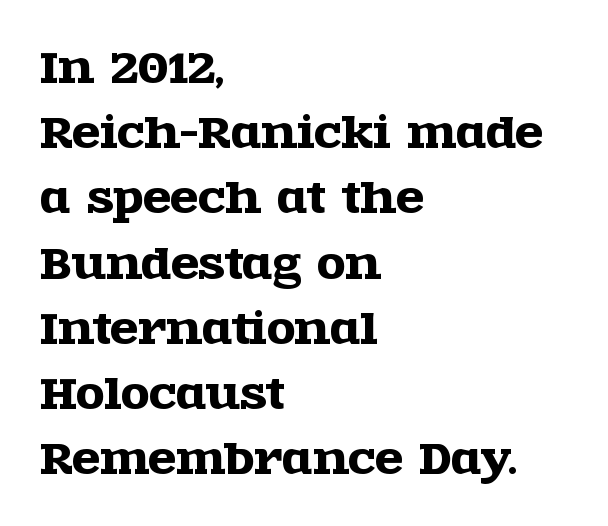
Designer's note — italics off, roman on. Descenders hang freely into open space. Font category for this specimen: serif. Note the varied advance widths — an 'i' is clearly narrower than an 'm'.
